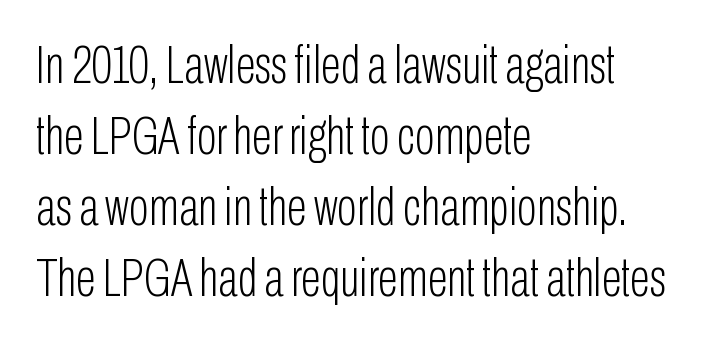
Q: Is the text bold? A: No.
Q: Is the text italic (slanted)? A: No, it is upright.
Q: Is the typeface a serif or a sans-serif typeface? A: Sans-serif.
Q: Is the text underlined? A: No.
Q: How is the paragraph aligned? A: Left-aligned.
Q: Is the spacing between letters normal or unusually wide? A: Normal.
Q: Is the spacing between lines tight, normal or loose? A: Normal.
Q: Width (condensed, normal, or wide)? A: Condensed.
Q: Stroke contrast? A: Low.
Q: x-height? A: Medium.
Q: Monospaced? A: No.
